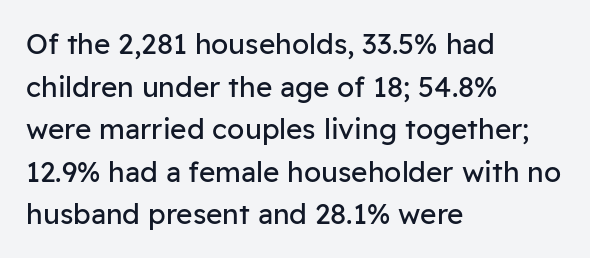
{"serif": "no", "italic": "no", "bold": "no", "weight": "regular", "width": "normal", "stroke_contrast": "low", "x_height": "medium", "monospaced": "no", "underline": "no", "align": "left", "line_spacing": "normal", "line_spacing_ratio": 1.52, "letter_spacing": "normal", "letter_spacing_em": 0.0, "glyph_px": 28}
